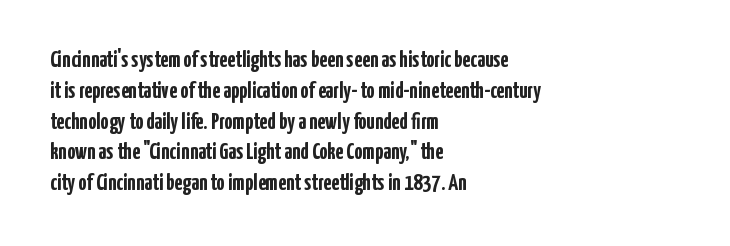
The image shows 23 px bold type, upright; set left-aligned, normal line spacing (1.34x), normal letter spacing, not underlined.
